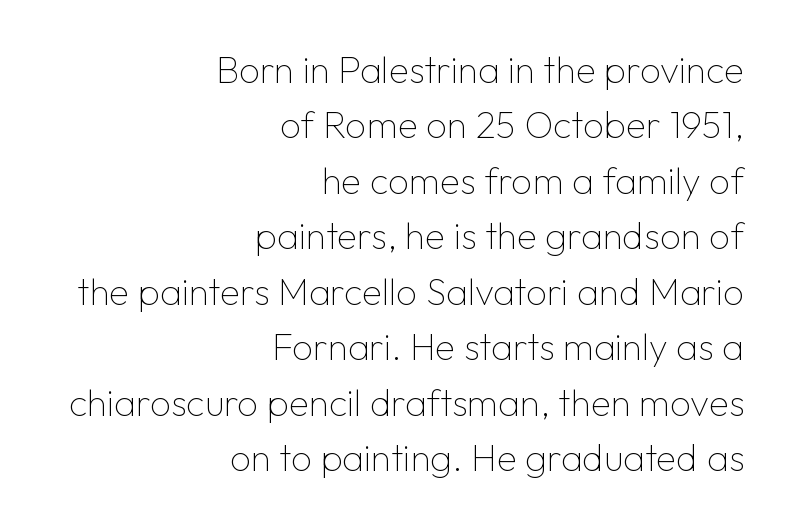
{"serif": "no", "italic": "no", "bold": "no", "weight": "thin", "width": "normal", "stroke_contrast": "low", "x_height": "medium", "monospaced": "no", "underline": "no", "align": "right", "line_spacing": "normal", "line_spacing_ratio": 1.5, "letter_spacing": "normal", "letter_spacing_em": 0.0, "glyph_px": 37}
